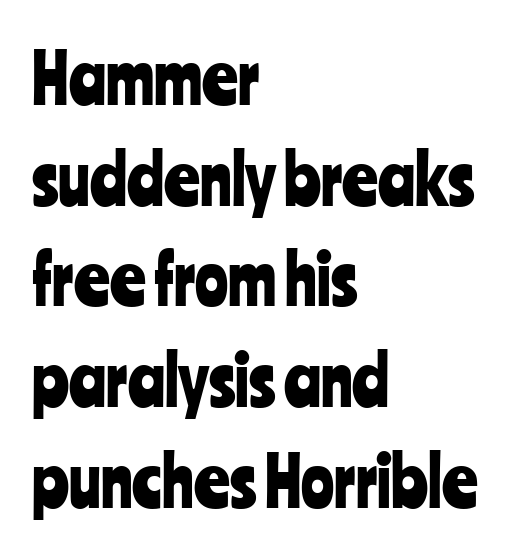
Q: Is the text italic (slanted)? A: No, it is upright.
Q: Is the typeface a serif or a sans-serif typeface? A: Sans-serif.
Q: Is the text underlined? A: No.
Q: How is the paragraph aligned? A: Left-aligned.
Q: Is the spacing between letters normal or unusually wide? A: Normal.
Q: Is the spacing between lines tight, normal or loose? A: Normal.
Q: Width (condensed, normal, or wide)? A: Condensed.
Q: Stroke contrast? A: Low.
Q: x-height? A: Medium.
Q: Monospaced? A: No.
